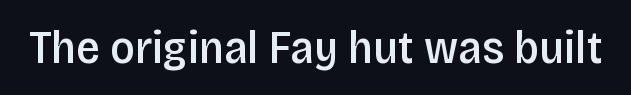
Q: Is the text bold? A: Semi-bold.
Q: Is the text italic (slanted)? A: No, it is upright.
Q: Is the typeface a serif or a sans-serif typeface? A: Sans-serif.
Q: Is the text underlined? A: No.
Q: Is the spacing between letters normal or unusually wide? A: Normal.
Q: Width (condensed, normal, or wide)? A: Condensed.
Q: Stroke contrast? A: Low.
Q: x-height? A: Large.
Q: Monospaced? A: No.
